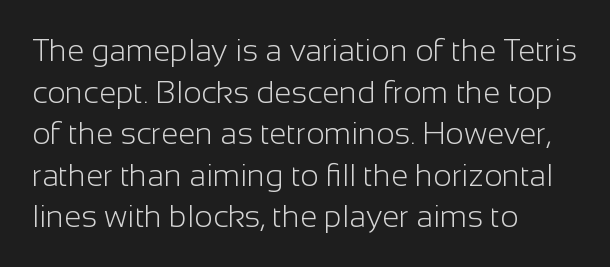
Q: Is the text bold? A: No.
Q: Is the text italic (slanted)? A: No, it is upright.
Q: Is the typeface a serif or a sans-serif typeface? A: Sans-serif.
Q: Is the text underlined? A: No.
Q: How is the paragraph aligned? A: Left-aligned.
Q: Is the spacing between letters normal or unusually wide? A: Normal.
Q: Is the spacing between lines tight, normal or loose? A: Normal.
Q: Width (condensed, normal, or wide)? A: Normal.
Q: Stroke contrast? A: Low.
Q: x-height? A: Medium.
Q: Monospaced? A: No.
